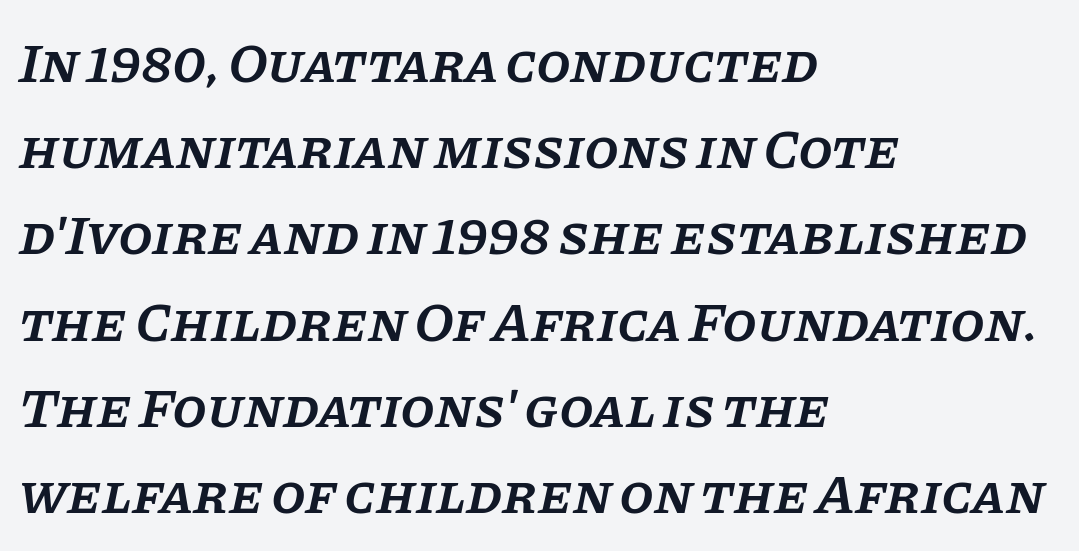
These lines are set flush left with a ragged right edge. The rows are spaced the way most documents space them. Each row of text sits above clean, open space. Look at the stroke-to-counter ratio: somewhat heavy, a semibold.
